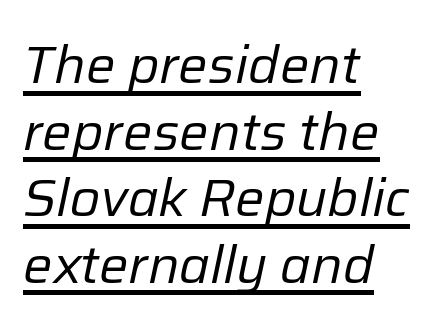
Q: Is the text bold? A: No.
Q: Is the text italic (slanted)? A: Yes, it leans right by about 12 degrees.
Q: Is the text underlined? A: Yes.
Q: How is the paragraph aligned? A: Left-aligned.
Q: Is the spacing between letters normal or unusually wide? A: Normal.
Q: Is the spacing between lines tight, normal or loose? A: Normal.
Q: Width (condensed, normal, or wide)? A: Normal.
Q: Stroke contrast? A: Low.
Q: x-height? A: Medium.
Q: Monospaced? A: No.
